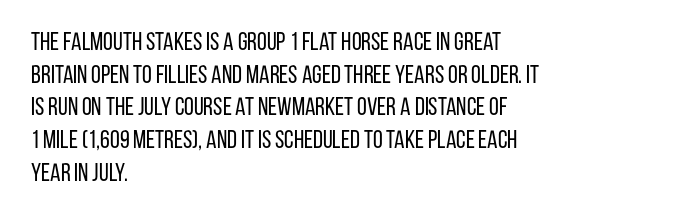
Q: Is the text bold? A: No.
Q: Is the text italic (slanted)? A: No, it is upright.
Q: Is the text underlined? A: No.
Q: How is the paragraph aligned? A: Left-aligned.
Q: Is the spacing between letters normal or unusually wide? A: Normal.
Q: Is the spacing between lines tight, normal or loose? A: Normal.
